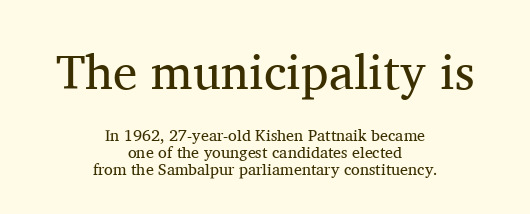
The image shows 49 px regular-weight serif type, upright; set centered, tight line spacing (1.06x), normal letter spacing, not underlined; the first (top) block is 3.06x larger; medium stroke contrast and a medium x-height.
